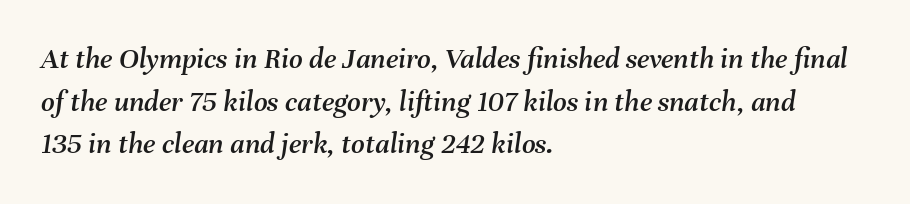
Q: Is the text italic (slanted)? A: Yes, it leans right by about 8 degrees.
Q: Is the text underlined? A: No.
Q: How is the paragraph aligned? A: Left-aligned.
Q: Is the spacing between letters normal or unusually wide? A: Normal.
Q: Is the spacing between lines tight, normal or loose? A: Normal.
Q: Width (condensed, normal, or wide)? A: Normal.
Q: Stroke contrast? A: Medium.
Q: x-height? A: Medium.
Q: Monospaced? A: No.
